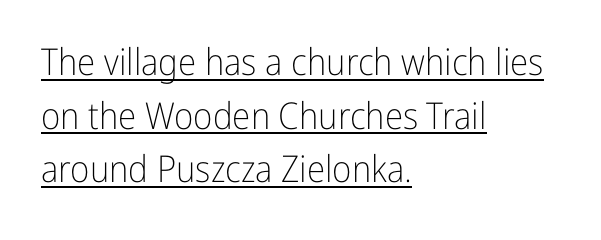
The image shows 37 px light, condensed sans-serif type, upright; set left-aligned, normal line spacing (1.45x), normal letter spacing, underlined; low stroke contrast and a medium x-height.
